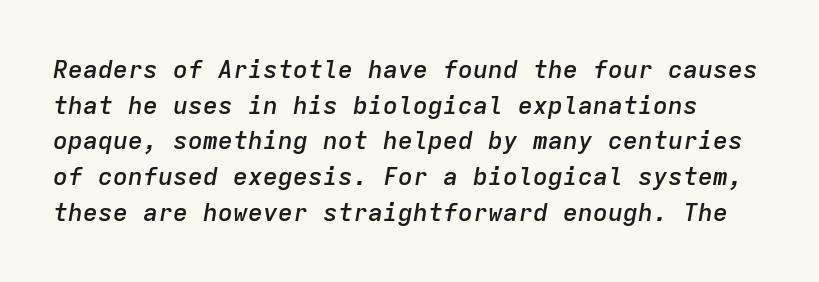
The image shows 25 px text type, italic (leaning right); set normal line spacing (1.43x), normal letter spacing, not underlined.
